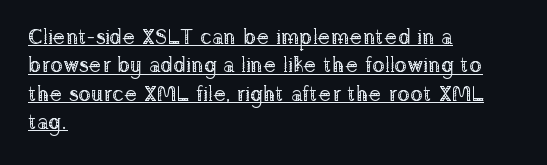
{"italic": "no", "bold": "no", "underline": "yes", "align": "left", "line_spacing": "normal", "line_spacing_ratio": 1.35, "letter_spacing": "normal", "letter_spacing_em": 0.0, "glyph_px": 21}
